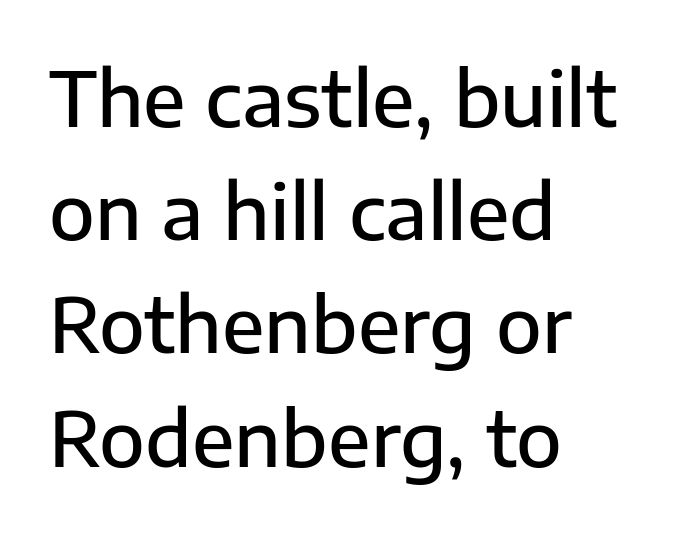
Q: Is the text bold? A: Semi-bold.
Q: Is the text italic (slanted)? A: No, it is upright.
Q: Is the typeface a serif or a sans-serif typeface? A: Sans-serif.
Q: Is the text underlined? A: No.
Q: How is the paragraph aligned? A: Left-aligned.
Q: Is the spacing between letters normal or unusually wide? A: Normal.
Q: Is the spacing between lines tight, normal or loose? A: Normal.
Q: Width (condensed, normal, or wide)? A: Normal.
Q: Stroke contrast? A: Low.
Q: x-height? A: Medium.
Q: Monospaced? A: No.
